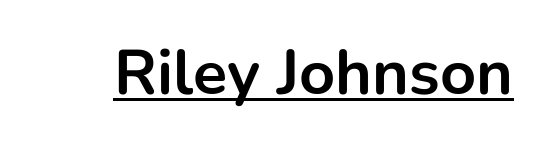
{"serif": "no", "italic": "no", "bold": "yes", "weight": "bold", "width": "normal", "stroke_contrast": "low", "x_height": "medium", "monospaced": "no", "underline": "yes", "letter_spacing": "normal", "letter_spacing_em": 0.0, "glyph_px": 63}
